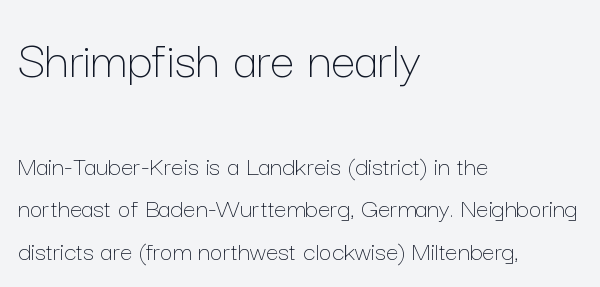
{"italic": "no", "bold": "no", "weight": "thin", "width": "normal", "stroke_contrast": "low", "x_height": "medium", "monospaced": "no", "underline": "no", "align": "left", "line_spacing": "normal", "line_spacing_ratio": 1.51, "letter_spacing": "normal", "letter_spacing_em": 0.0, "larger_block": "first", "size_ratio": 1.96, "glyph_px": 55}
